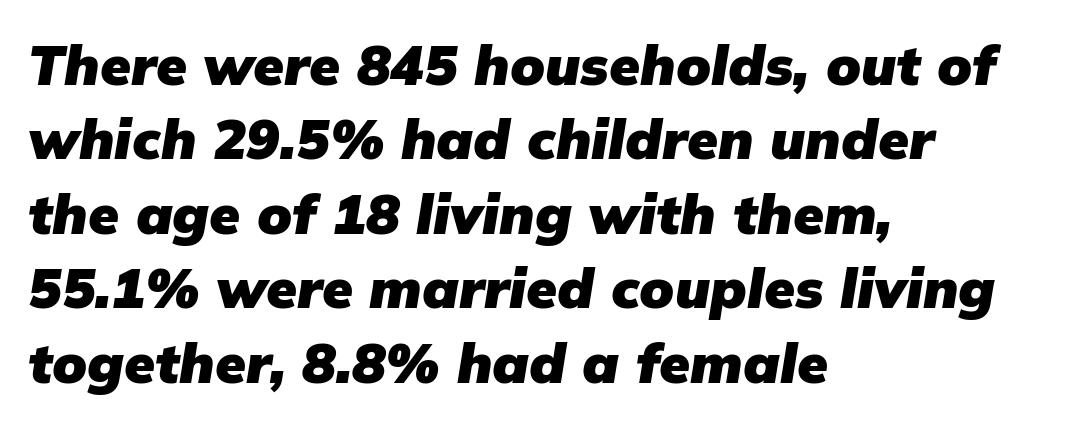
Q: Is the text bold? A: Yes.
Q: Is the text italic (slanted)? A: Yes, it leans right by about 9 degrees.
Q: Is the text underlined? A: No.
Q: How is the paragraph aligned? A: Left-aligned.
Q: Is the spacing between letters normal or unusually wide? A: Normal.
Q: Is the spacing between lines tight, normal or loose? A: Normal.
Q: Width (condensed, normal, or wide)? A: Normal.
Q: Stroke contrast? A: Low.
Q: x-height? A: Medium.
Q: Monospaced? A: No.
